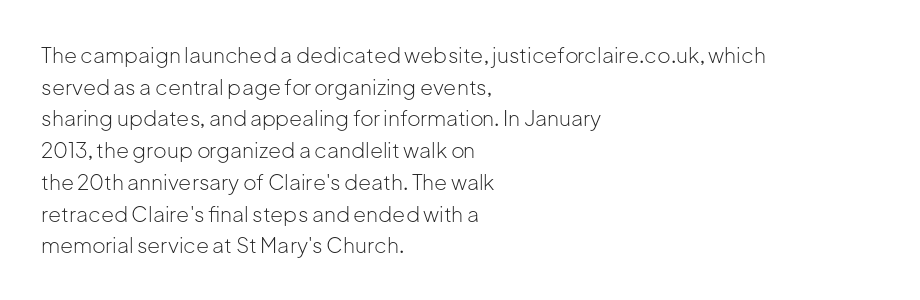
The image shows 21 px text type, upright; set left-aligned, normal line spacing (1.51x), normal letter spacing, not underlined.
